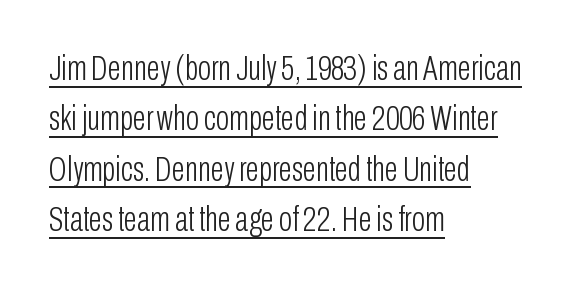
{"serif": "no", "italic": "no", "bold": "no", "weight": "light", "width": "condensed", "stroke_contrast": "low", "x_height": "medium", "monospaced": "no", "underline": "yes", "align": "left", "line_spacing": "normal", "line_spacing_ratio": 1.44, "letter_spacing": "normal", "letter_spacing_em": 0.0, "glyph_px": 35}
